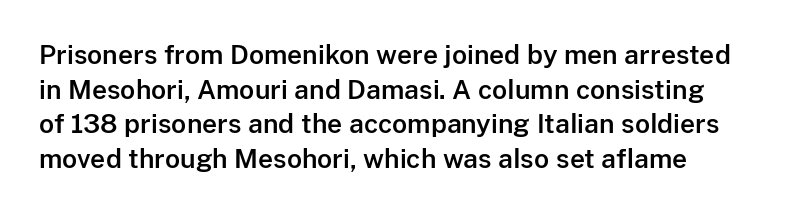
The image shows 26 px text type, upright; set normal line spacing (1.33x), normal letter spacing, not underlined.
